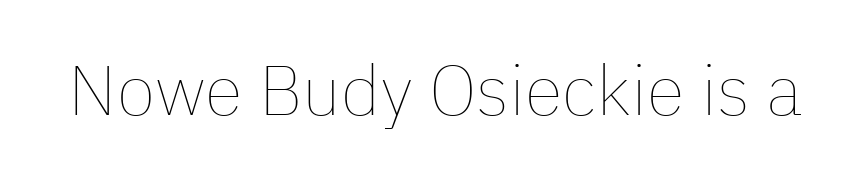
Q: Is the text bold? A: No.
Q: Is the text italic (slanted)? A: No, it is upright.
Q: Is the text underlined? A: No.
Q: Is the spacing between letters normal or unusually wide? A: Normal.
Q: Width (condensed, normal, or wide)? A: Normal.
Q: Stroke contrast? A: Low.
Q: x-height? A: Medium.
Q: Monospaced? A: No.
